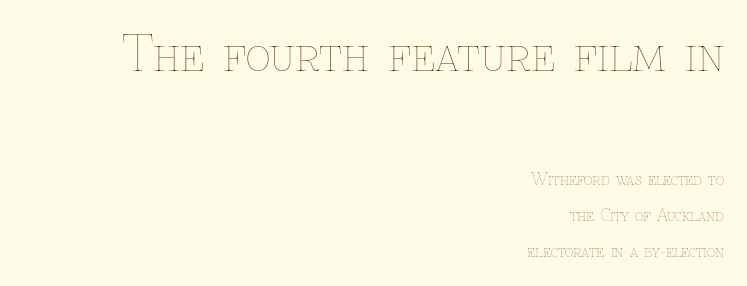
The image shows 48 px thin type, upright; set right-aligned, loose line spacing (2.25x), normal letter spacing, not underlined; the first (top) block is 3.0x larger; low stroke contrast and a medium x-height.
